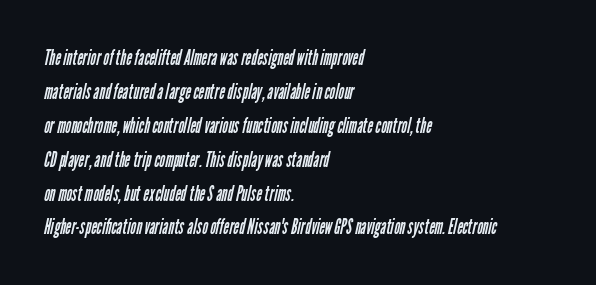
{"bold": "no", "underline": "no", "align": "left", "line_spacing": "normal", "line_spacing_ratio": 1.54, "letter_spacing": "normal", "letter_spacing_em": 0.0, "glyph_px": 22}
